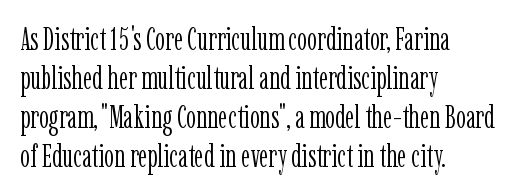
{"serif": "yes", "italic": "no", "bold": "no", "weight": "light", "width": "condensed", "stroke_contrast": "low", "x_height": "medium", "monospaced": "no", "underline": "no", "align": "left", "line_spacing": "normal", "line_spacing_ratio": 1.26, "letter_spacing": "normal", "letter_spacing_em": 0.0, "glyph_px": 31}
